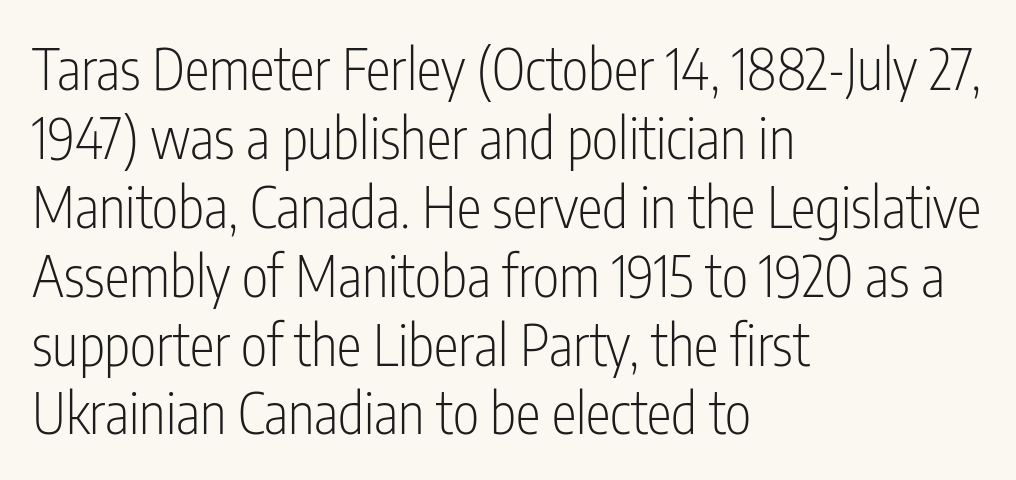
{"serif": "no", "italic": "no", "bold": "no", "weight": "light", "width": "condensed", "stroke_contrast": "low", "x_height": "medium", "monospaced": "no", "underline": "no", "align": "left", "line_spacing_ratio": 1.23, "letter_spacing": "normal", "letter_spacing_em": 0.0, "glyph_px": 56}
